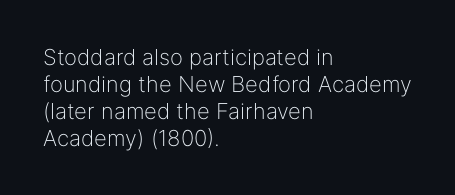
{"italic": "no", "bold": "no", "underline": "no", "align": "left", "line_spacing_ratio": 1.22, "letter_spacing": "normal", "letter_spacing_em": 0.0, "glyph_px": 22}
